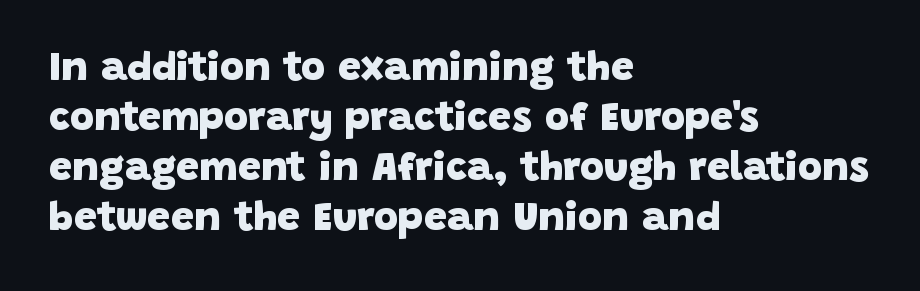
Q: Is the text bold? A: Yes.
Q: Is the typeface a serif or a sans-serif typeface? A: Sans-serif.
Q: Is the text underlined? A: No.
Q: How is the paragraph aligned? A: Left-aligned.
Q: Is the spacing between letters normal or unusually wide? A: Normal.
Q: Width (condensed, normal, or wide)? A: Normal.
Q: Stroke contrast? A: Low.
Q: x-height? A: Large.
Q: Monospaced? A: No.
